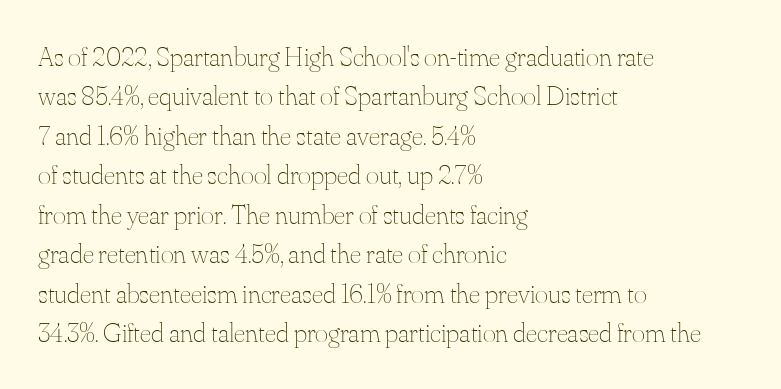
{"italic": "no", "bold": "no", "weight": "thin", "width": "normal", "stroke_contrast": "medium", "x_height": "small", "monospaced": "no", "underline": "no", "align": "left", "line_spacing": "normal", "line_spacing_ratio": 1.41, "letter_spacing": "normal", "letter_spacing_em": 0.0, "glyph_px": 28}
